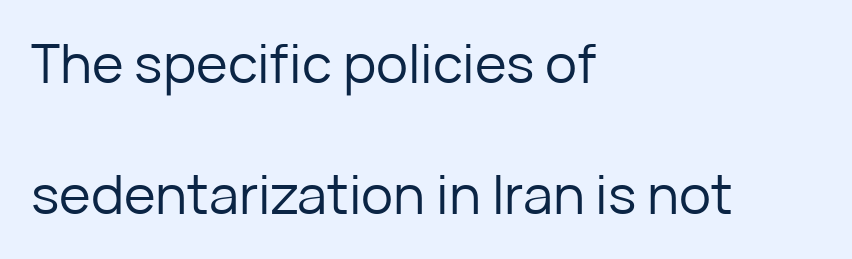
Tracking value appears to be zero — textbook default spacing. Each stroke keeps to a modest, everyday thickness or less. These lines stack with their left ends in a neat column. The text was rendered using a sans face with plain stroke endings. It's the straight-up-and-down kind of type.
